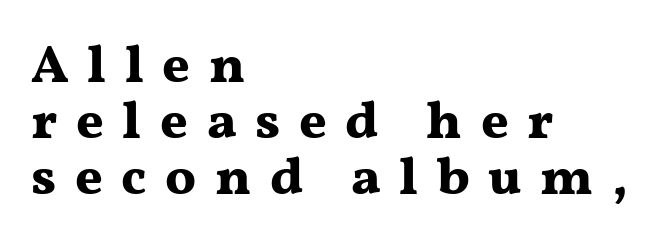
{"serif": "yes", "italic": "no", "bold": "yes", "weight": "bold", "width": "wide", "stroke_contrast": "medium", "x_height": "medium", "monospaced": "no", "underline": "no", "align": "left", "line_spacing": "tight", "line_spacing_ratio": 1.06, "letter_spacing": "wide", "letter_spacing_em": 0.35, "glyph_px": 53}
